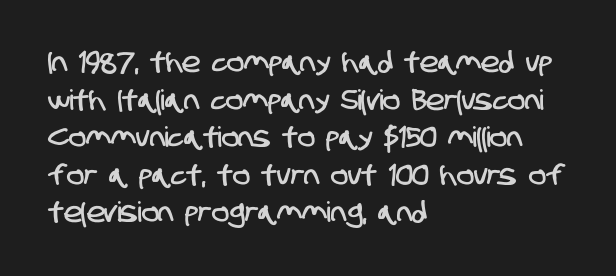
The letters sit at their default tracking, neither squeezed nor spread. Regarding serifs, this sample does without them. Proportional: the letters do not fall into vertical columns. Descender tails drop into unmarked territory. One-word summary of the alignment: left. The rows are spaced the way most documents space them.
